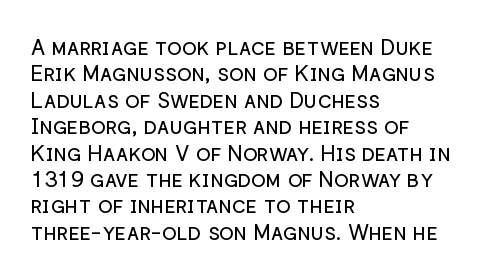
The image shows 22 px text type, upright; set left-aligned, line spacing 1.2x, normal letter spacing, not underlined.
